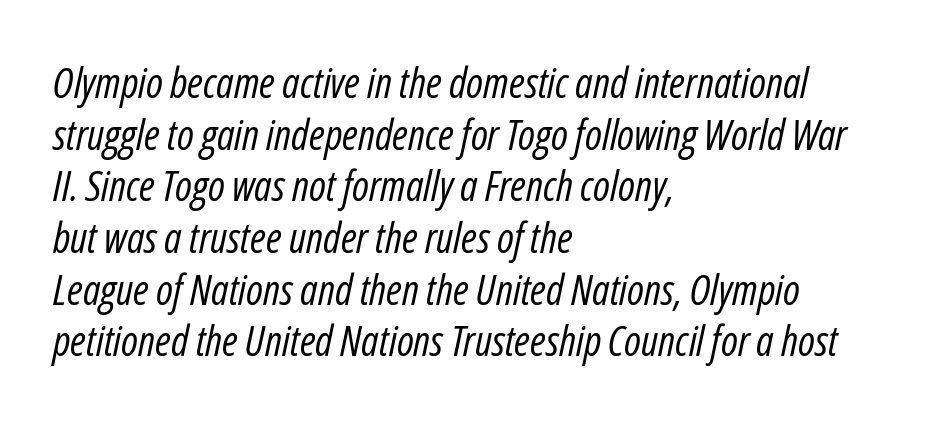
The image shows 42 px regular-weight, condensed type, italic (leaning right); set left-aligned, line spacing 1.23x, normal letter spacing, not underlined; low stroke contrast and a medium x-height.
